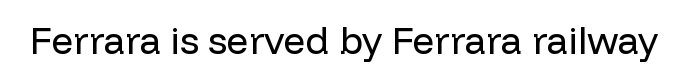
{"serif": "no", "italic": "no", "bold": "no", "weight": "regular", "width": "normal", "stroke_contrast": "low", "x_height": "medium", "monospaced": "no", "underline": "no", "letter_spacing": "normal", "letter_spacing_em": 0.0, "glyph_px": 38}
